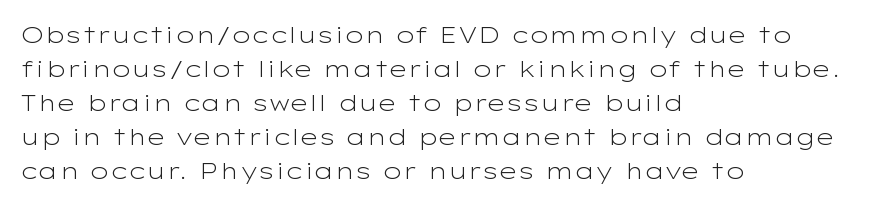
{"italic": "no", "bold": "no", "underline": "no", "align": "left", "line_spacing": "normal", "line_spacing_ratio": 1.48, "letter_spacing": "normal", "letter_spacing_em": 0.0, "glyph_px": 23}
